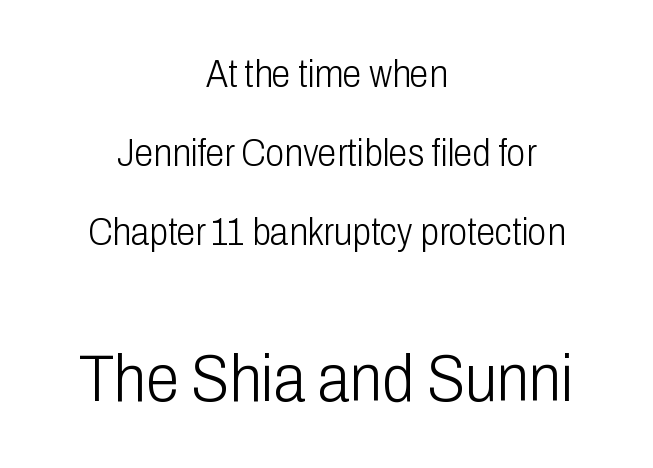
{"serif": "no", "italic": "no", "bold": "no", "weight": "light", "width": "condensed", "stroke_contrast": "low", "x_height": "medium", "monospaced": "no", "underline": "no", "align": "center", "line_spacing": "loose", "line_spacing_ratio": 2.08, "letter_spacing": "normal", "letter_spacing_em": 0.0, "larger_block": "second", "size_ratio": 1.74, "glyph_px": 66}
